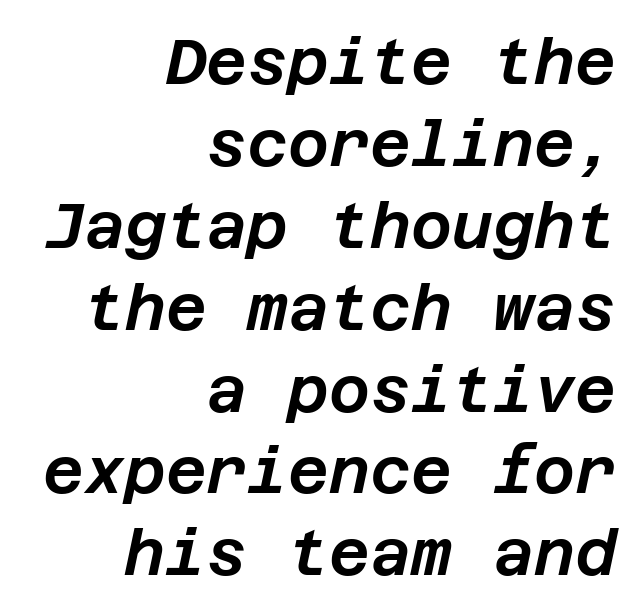
If you measured baseline to baseline, you'd find a middling distance. Observe the ordinary spacing: letters are neighbours, not strangers. In terms of posture, this sample is oblique. Beneath every word, the page is bare.
